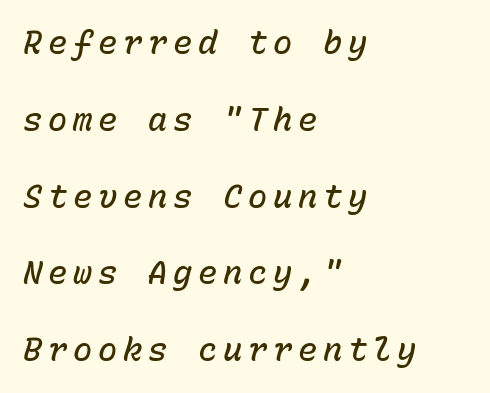
Q: Is the text bold? A: Semi-bold.
Q: Is the text italic (slanted)? A: Yes, it leans right by about 15 degrees.
Q: Is the text underlined? A: No.
Q: How is the paragraph aligned? A: Left-aligned.
Q: Is the spacing between lines tight, normal or loose? A: Loose.
Q: Width (condensed, normal, or wide)? A: Normal.
Q: Stroke contrast? A: Low.
Q: x-height? A: Medium.
Q: Monospaced? A: Yes.
